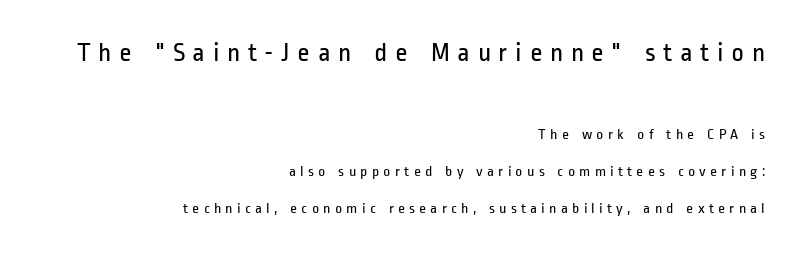
The image shows 27 px text type, upright; set right-aligned, loose line spacing (2.47x), unusually wide letter spacing (+0.28 em), not underlined; the first (top) block is 1.8x larger.
